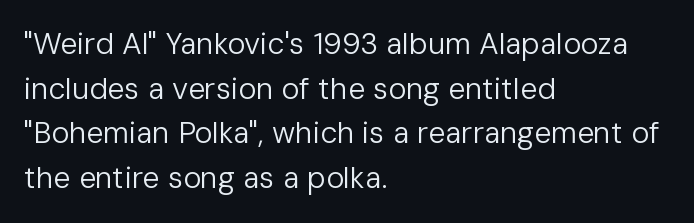
The image shows 30 px regular-weight sans-serif type, upright; set left-aligned, normal line spacing (1.49x), normal letter spacing, not underlined; low stroke contrast and a medium x-height.
